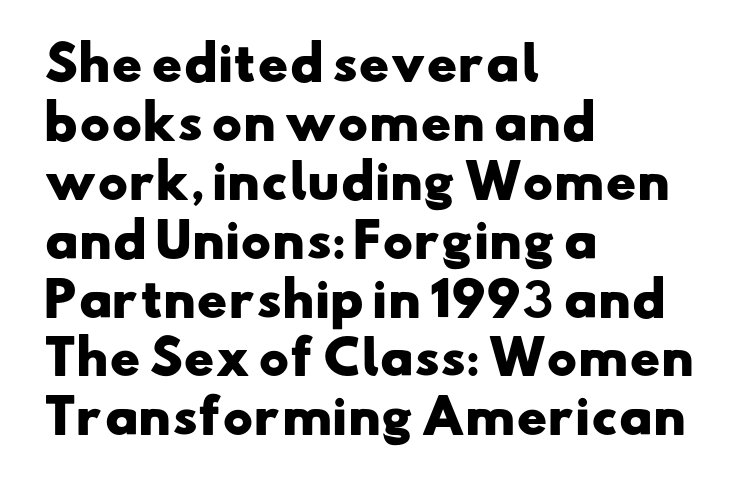
{"serif": "no", "bold": "yes", "weight": "heavy", "width": "wide", "stroke_contrast": "low", "x_height": "small", "monospaced": "no", "underline": "no", "align": "left", "line_spacing": "normal", "line_spacing_ratio": 1.28, "letter_spacing": "normal", "letter_spacing_em": 0.0, "glyph_px": 46}
